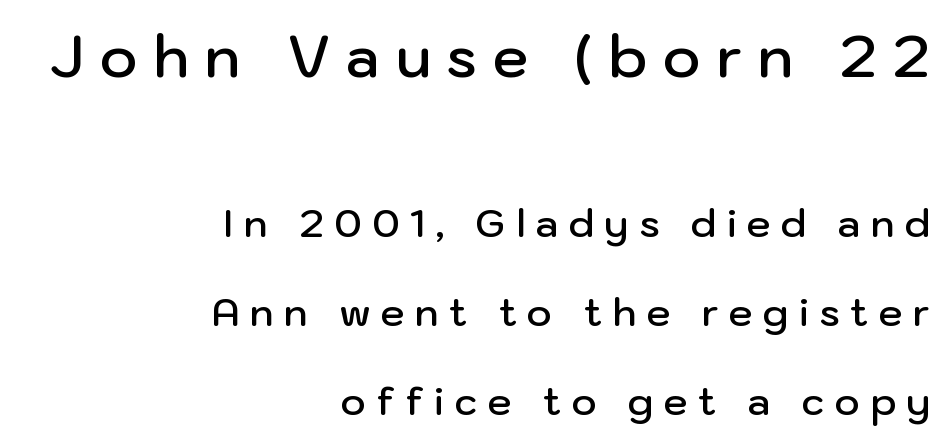
The typeface chosen for these lines omits serifs. These lines are set flush right with a ragged left edge. This rendering widens character spacing well past its baseline value. The earlier block is typeset at a bigger size than the later block. What weight is shown? A semibold, between regular and bold.
